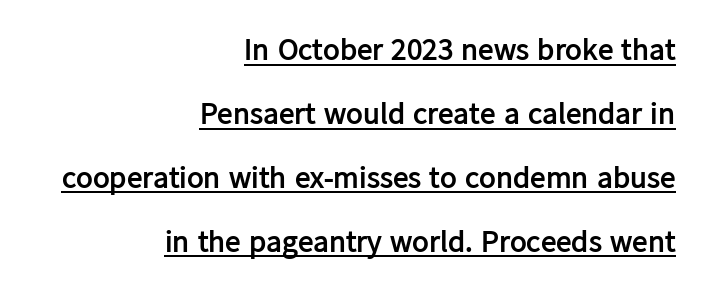
{"serif": "no", "italic": "no", "bold": "yes", "weight": "semibold", "width": "normal", "stroke_contrast": "low", "x_height": "medium", "monospaced": "no", "underline": "yes", "align": "right", "line_spacing": "loose", "line_spacing_ratio": 2.06, "letter_spacing": "normal", "letter_spacing_em": 0.0, "glyph_px": 31}
